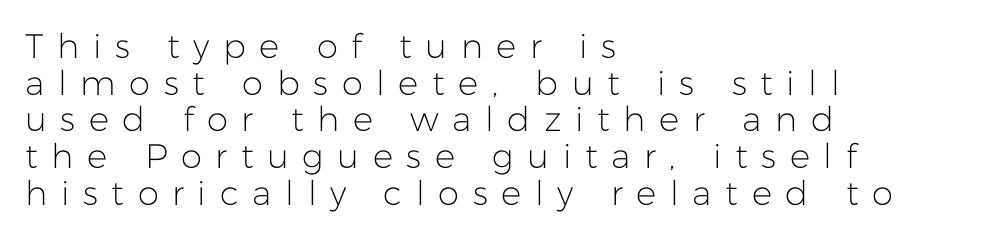
Q: Is the text bold? A: No.
Q: Is the text italic (slanted)? A: No, it is upright.
Q: Is the typeface a serif or a sans-serif typeface? A: Sans-serif.
Q: Is the text underlined? A: No.
Q: How is the paragraph aligned? A: Left-aligned.
Q: Is the spacing between letters normal or unusually wide? A: Unusually wide.
Q: Is the spacing between lines tight, normal or loose? A: Tight.
Q: Width (condensed, normal, or wide)? A: Normal.
Q: Stroke contrast? A: Low.
Q: x-height? A: Medium.
Q: Monospaced? A: No.
